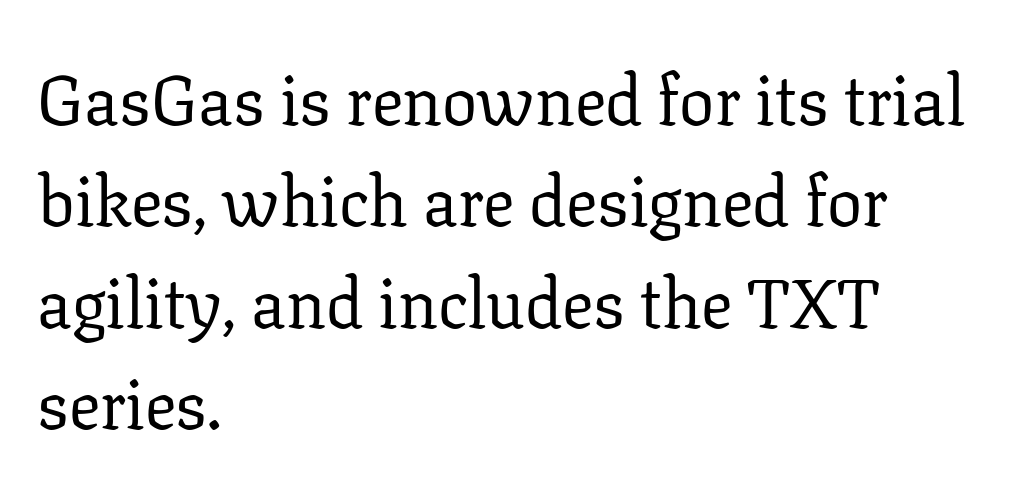
{"serif": "yes", "italic": "no", "bold": "no", "weight": "regular", "width": "normal", "stroke_contrast": "low", "x_height": "medium", "monospaced": "no", "underline": "no", "align": "left", "line_spacing": "normal", "line_spacing_ratio": 1.45, "letter_spacing": "normal", "letter_spacing_em": 0.0, "glyph_px": 70}
